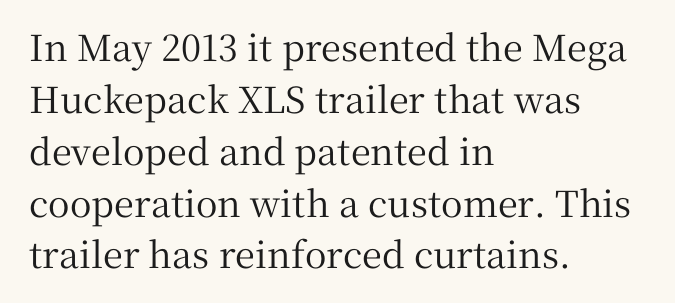
{"serif": "yes", "italic": "no", "width": "normal", "stroke_contrast": "medium", "x_height": "medium", "monospaced": "no", "underline": "no", "align": "left", "line_spacing": "normal", "line_spacing_ratio": 1.44, "letter_spacing": "normal", "letter_spacing_em": 0.0, "glyph_px": 36}
